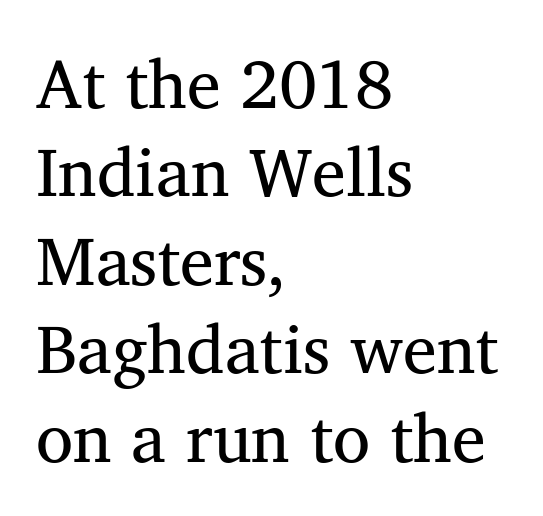
{"serif": "yes", "bold": "no", "weight": "regular", "width": "normal", "stroke_contrast": "medium", "x_height": "medium", "monospaced": "no", "underline": "no", "align": "left", "line_spacing": "normal", "line_spacing_ratio": 1.3, "letter_spacing": "normal", "letter_spacing_em": 0.0, "glyph_px": 68}
